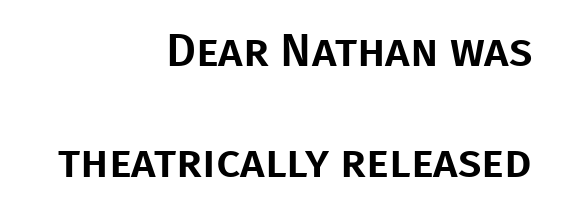
The image shows 46 px sans-serif type, upright; set right-aligned, loose line spacing (2.41x), normal letter spacing, not underlined; low stroke contrast and a large x-height.
